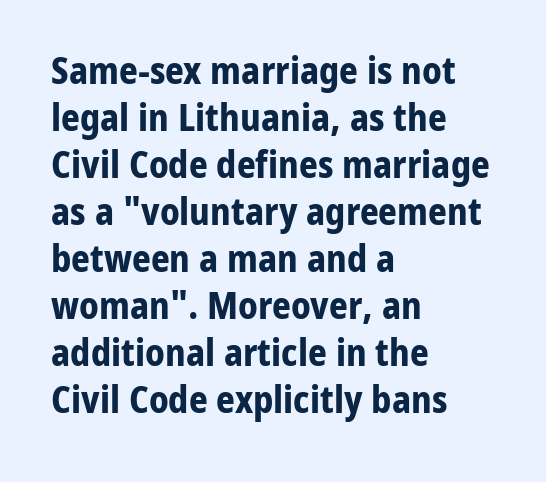
The image shows 37 px bold sans-serif type, upright; set left-aligned, normal line spacing (1.27x), normal letter spacing, not underlined; low stroke contrast and a medium x-height.
